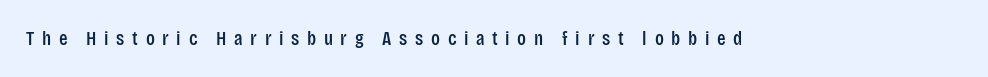
{"italic": "no", "underline": "no", "letter_spacing": "wide", "letter_spacing_em": 0.38, "glyph_px": 20}
